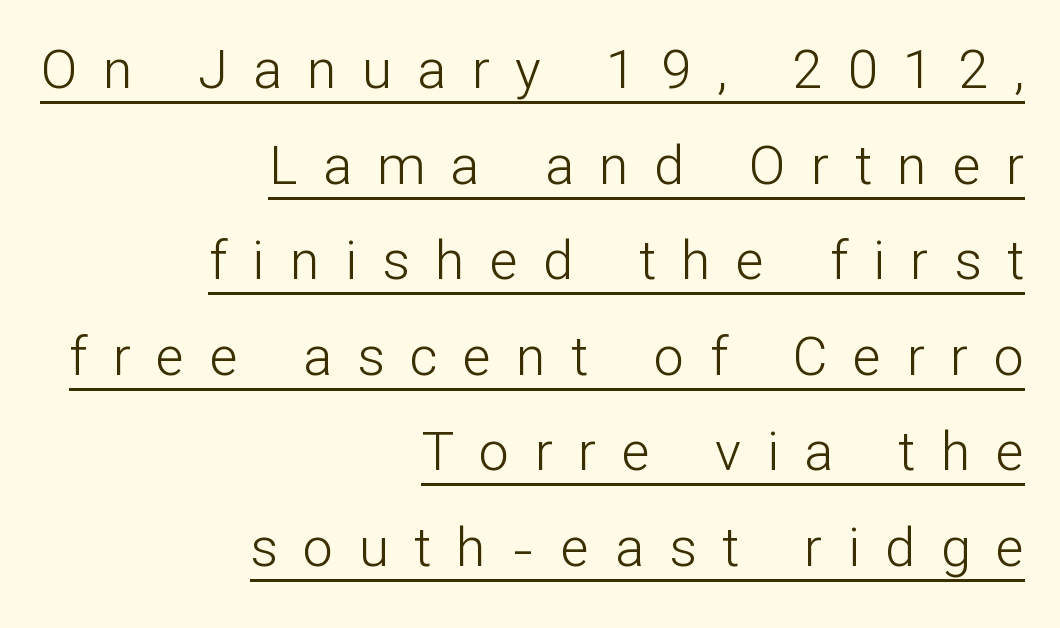
Q: Is the text bold? A: No.
Q: Is the text italic (slanted)? A: No, it is upright.
Q: Is the typeface a serif or a sans-serif typeface? A: Sans-serif.
Q: Is the text underlined? A: Yes.
Q: How is the paragraph aligned? A: Right-aligned.
Q: Is the spacing between letters normal or unusually wide? A: Unusually wide.
Q: Width (condensed, normal, or wide)? A: Normal.
Q: Stroke contrast? A: Low.
Q: x-height? A: Medium.
Q: Monospaced? A: No.
